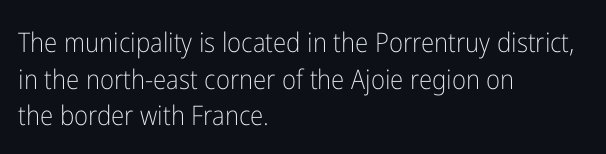
The image shows 27 px text type, upright; set left-aligned, normal line spacing (1.36x), normal letter spacing, not underlined.
